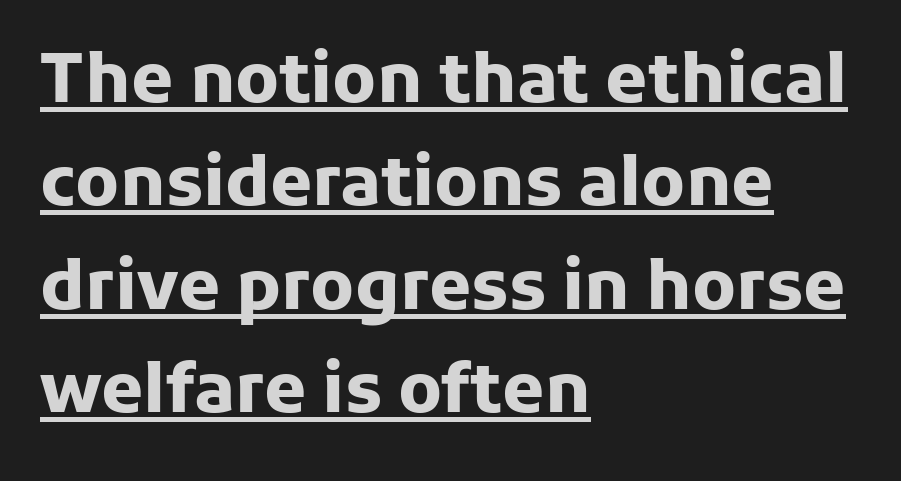
The image shows 68 px heavy sans-serif type, upright; set left-aligned, normal line spacing (1.52x), normal letter spacing, underlined; low stroke contrast and a medium x-height.
